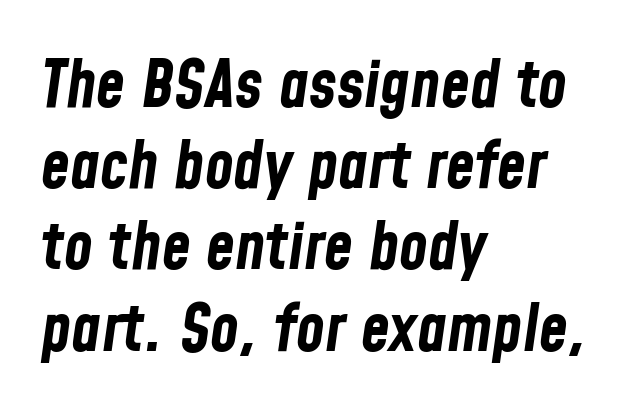
The image shows 66 px bold, condensed type, italic (leaning right); set left-aligned, line spacing 1.23x, normal letter spacing, not underlined; low stroke contrast and a medium x-height.
